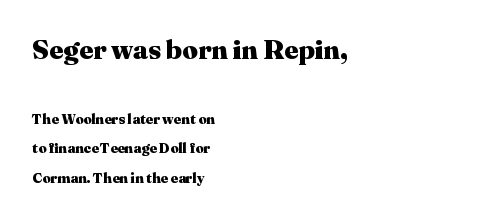
The image shows 27 px bold type, upright; set left-aligned, loose line spacing (2.09x), normal letter spacing, not underlined; the first (top) block is 1.93x larger.
